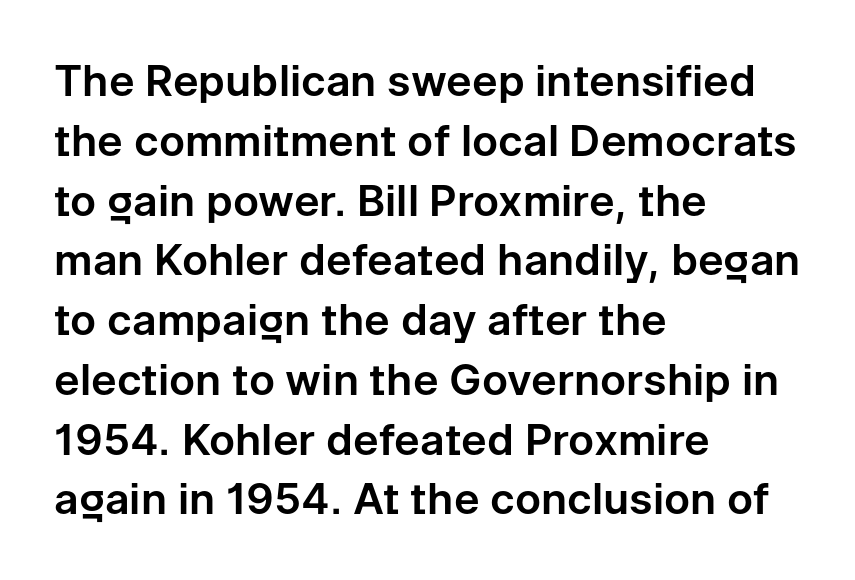
Q: Is the text italic (slanted)? A: No, it is upright.
Q: Is the typeface a serif or a sans-serif typeface? A: Sans-serif.
Q: Is the text underlined? A: No.
Q: How is the paragraph aligned? A: Left-aligned.
Q: Is the spacing between letters normal or unusually wide? A: Normal.
Q: Is the spacing between lines tight, normal or loose? A: Normal.
Q: Width (condensed, normal, or wide)? A: Normal.
Q: Stroke contrast? A: Low.
Q: x-height? A: Medium.
Q: Monospaced? A: No.
